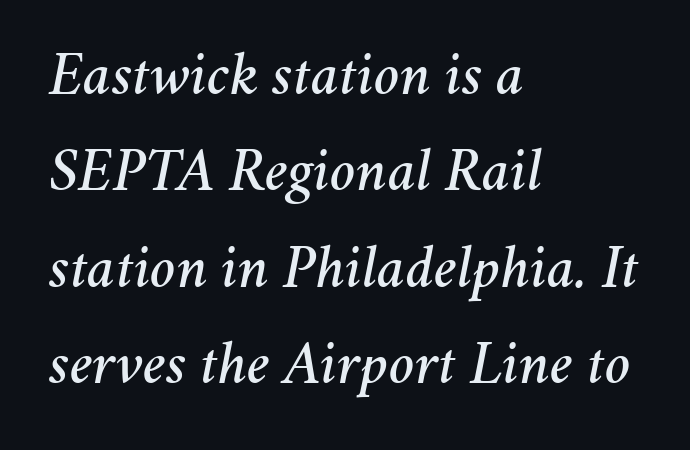
{"italic": "yes", "lean": "right", "slant_degrees": 11, "width": "normal", "stroke_contrast": "medium", "x_height": "medium", "monospaced": "no", "underline": "no", "align": "left", "line_spacing": "normal", "line_spacing_ratio": 1.58, "letter_spacing": "normal", "letter_spacing_em": 0.0, "glyph_px": 61}
